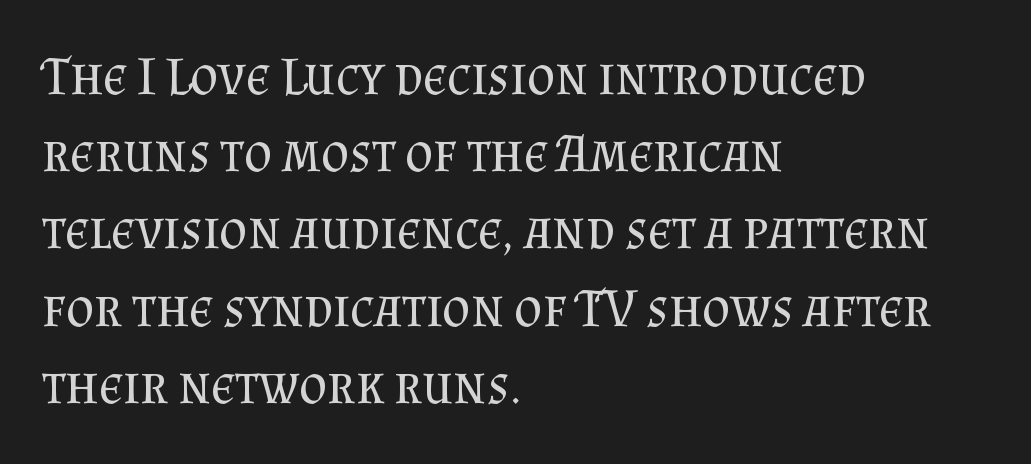
The image shows 54 px regular-weight serif type, upright; set left-aligned, normal line spacing (1.43x), normal letter spacing, not underlined; medium stroke contrast and a small x-height.
